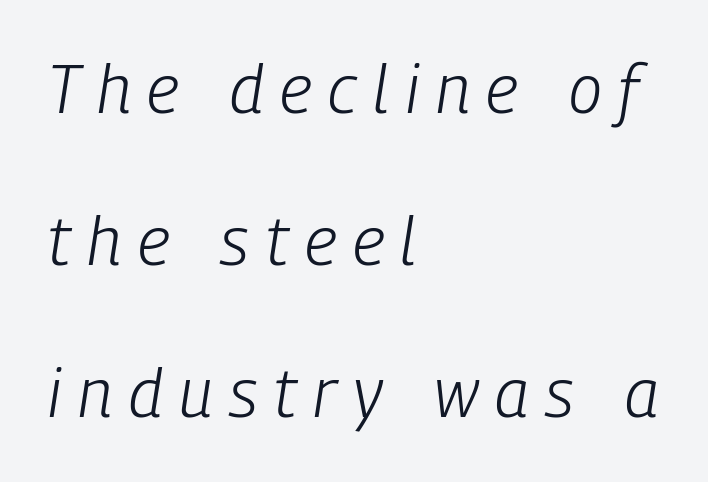
The image shows 67 px light, condensed type, italic (leaning right); set left-aligned, loose line spacing (2.27x), unusually wide letter spacing (+0.25 em), not underlined; low stroke contrast and a medium x-height.
